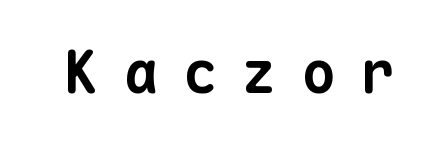
The image shows 58 px bold sans-serif type, monospaced; set unusually wide letter spacing (+0.42 em), not underlined; low stroke contrast and a medium x-height.
